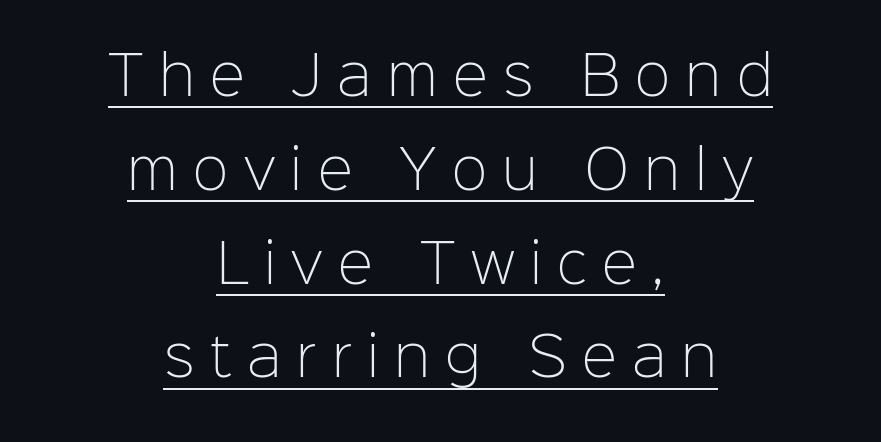
Q: Is the text bold? A: No.
Q: Is the text italic (slanted)? A: No, it is upright.
Q: Is the typeface a serif or a sans-serif typeface? A: Sans-serif.
Q: Is the text underlined? A: Yes.
Q: How is the paragraph aligned? A: Centered.
Q: Is the spacing between letters normal or unusually wide? A: Unusually wide.
Q: Width (condensed, normal, or wide)? A: Normal.
Q: Stroke contrast? A: Low.
Q: x-height? A: Medium.
Q: Monospaced? A: No.
